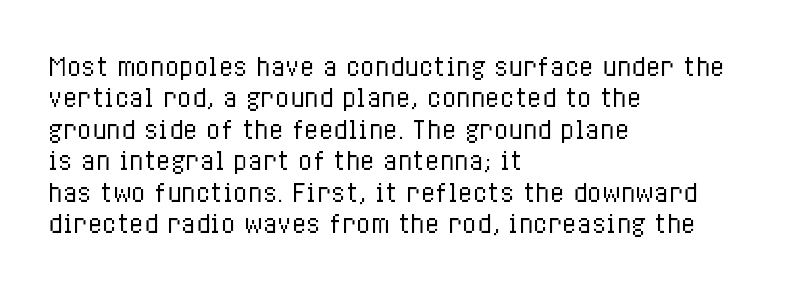
Q: Is the text bold? A: No.
Q: Is the text italic (slanted)? A: No, it is upright.
Q: Is the text underlined? A: No.
Q: How is the paragraph aligned? A: Left-aligned.
Q: Is the spacing between letters normal or unusually wide? A: Normal.
Q: Is the spacing between lines tight, normal or loose? A: Normal.
